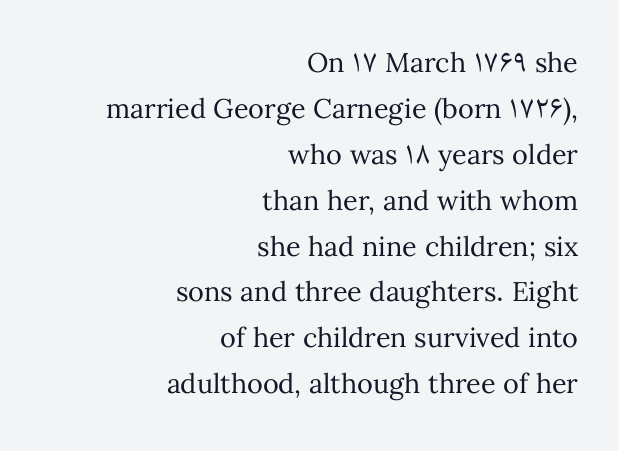
The image shows 27 px text type, upright; set right-aligned, normal line spacing (1.7x), normal letter spacing, not underlined.
